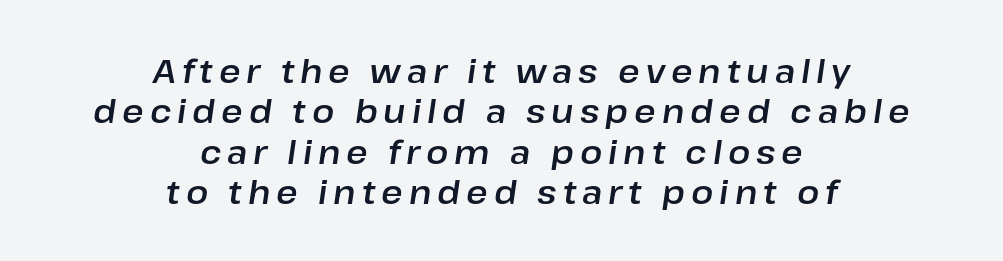
{"italic": "yes", "lean": "right", "slant_degrees": 8, "width": "normal", "stroke_contrast": "low", "x_height": "medium", "monospaced": "no", "underline": "no", "align": "center", "line_spacing_ratio": 1.22, "glyph_px": 33}
